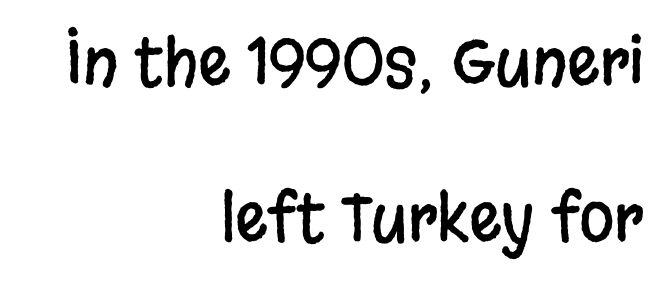
{"serif": "no", "italic": "no", "width": "condensed", "stroke_contrast": "low", "x_height": "large", "monospaced": "no", "underline": "no", "align": "right", "line_spacing": "loose", "line_spacing_ratio": 2.44, "letter_spacing": "normal", "letter_spacing_em": 0.0, "glyph_px": 64}
